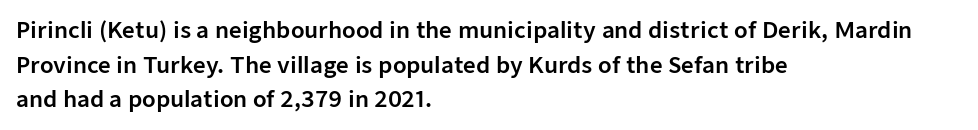
{"italic": "no", "underline": "no", "align": "left", "line_spacing": "normal", "line_spacing_ratio": 1.57, "letter_spacing": "normal", "letter_spacing_em": 0.0, "glyph_px": 22}
